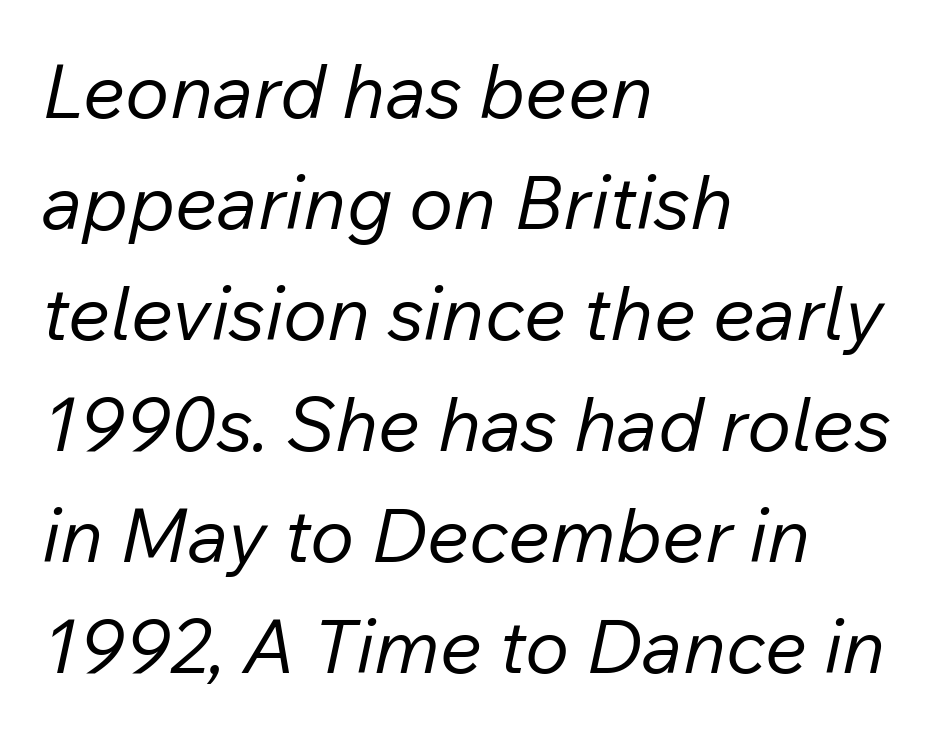
The passage shown is typed in a proportional face where columns would drift. Stems and bowls with no extra thickness — not bold. The gap between lines stays unmarked. Each line starts at the same left margin while the right side varies. Emphasis-style slanted type is in use. Regarding leading, the lines here are spaced in the standard way.
